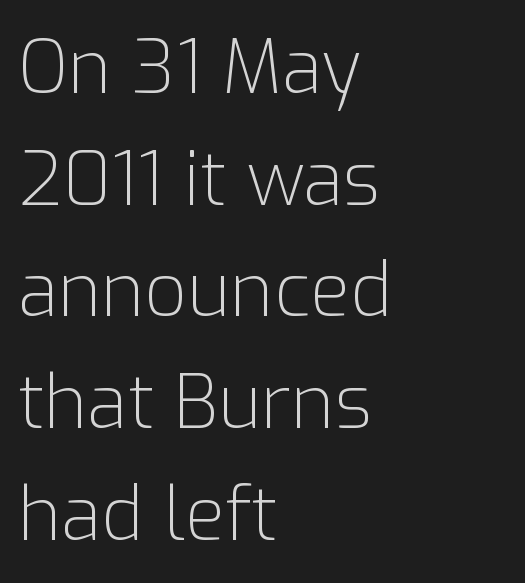
Clear beneath every line of the passage. The ragged edge is on the right, which tells us the setting is flush left. The strokes are not fattened; the text isn't bold. Looks like regular typesetting: each glyph gets only the width it needs.
